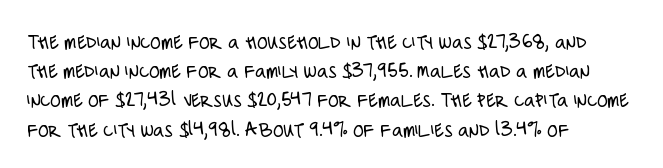
The image shows 21 px text type, upright; set left-aligned, normal line spacing (1.39x), normal letter spacing, not underlined.
